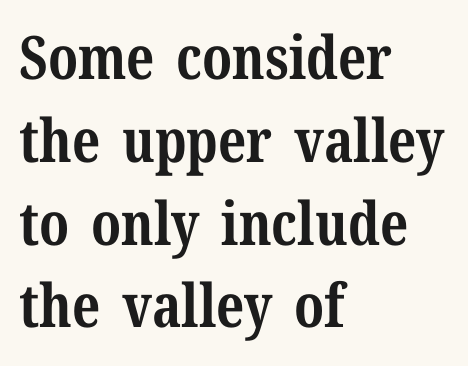
Rendered with straight, roman letterforms. A bare baseline throughout the passage. Visually the block forms a straight wall on the left and a jagged coastline on the right. Does the weight exceed regular? Yes, all the way to bold. How would I describe the line gaps? Plain and ordinary. Does extra space separate the letters? No, they use regular spacing.
